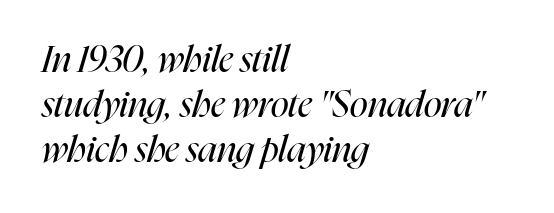
The image shows 37 px regular-weight, condensed type, italic (leaning right); set left-aligned, line spacing 1.22x, normal letter spacing, not underlined; high stroke contrast and a medium x-height.
